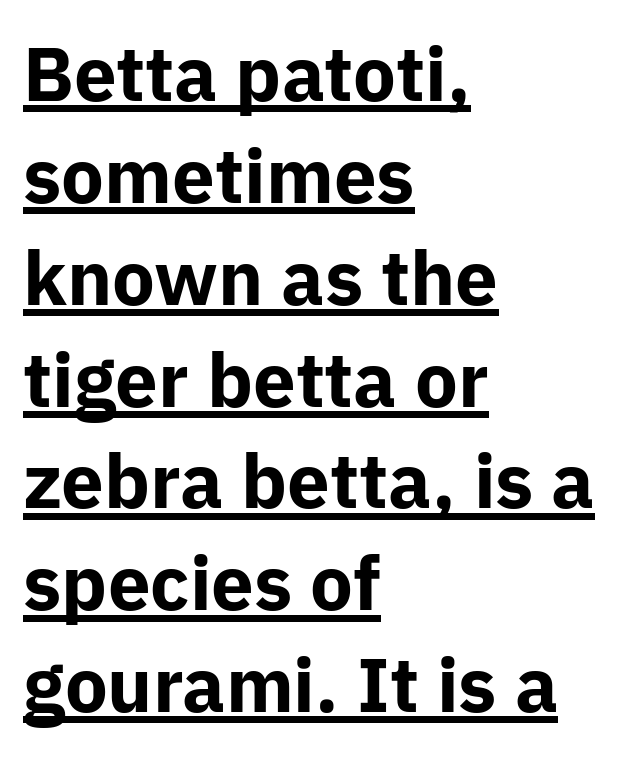
The image shows 76 px bold sans-serif type, upright; set left-aligned, normal line spacing (1.34x), normal letter spacing, underlined; low stroke contrast and a medium x-height.
